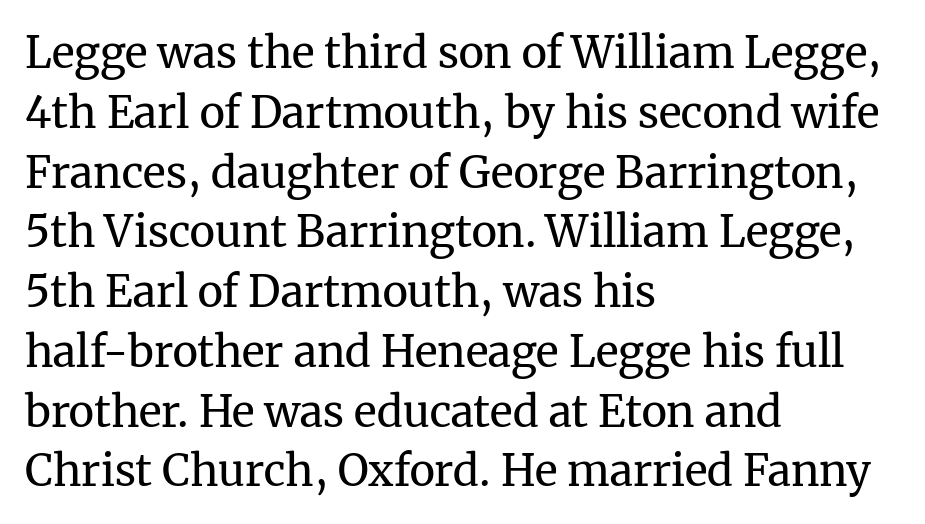
The image shows 43 px regular-weight serif type, upright; set left-aligned, normal line spacing (1.39x), normal letter spacing, not underlined; medium stroke contrast and a medium x-height.
